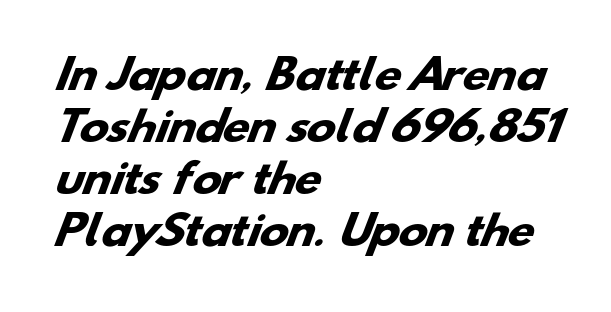
Proportional: the letters do not fall into vertical columns. A dark, heavy texture on the line: the type is bold. Compared with a centered layout, this one pins lines to the left instead. The line texture is even and compact thanks to regular tracking. Observe the absence of serifs on each vertical stroke in this sample.
